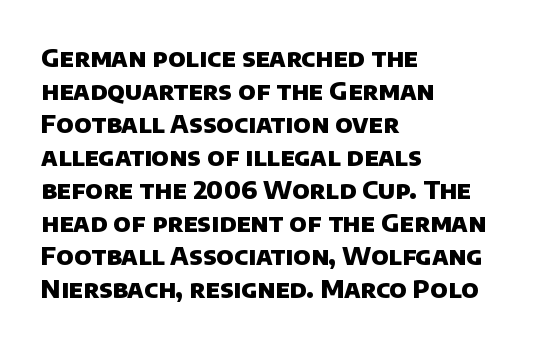
{"bold": "yes", "underline": "no", "align": "left", "line_spacing": "normal", "line_spacing_ratio": 1.32, "letter_spacing": "normal", "letter_spacing_em": 0.0, "glyph_px": 25}
